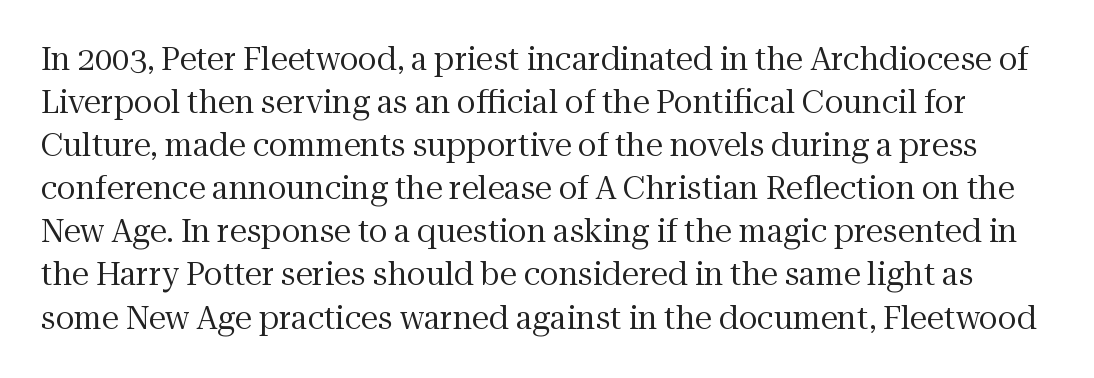
The image shows 31 px regular-weight serif type, upright; set normal line spacing (1.39x), normal letter spacing, not underlined; medium stroke contrast and a medium x-height.
